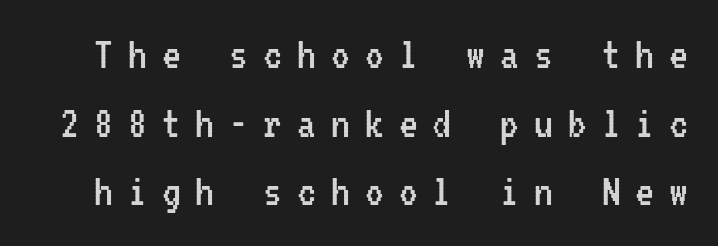
Every character here occupies the same horizontal width, giving the sample a typewriter-like rhythm. Just letters on the line, the space beneath them empty. A quiet, ordinary-to-light weight characterises the typeface. In terms of leading, this rendering sits right in the middle.
